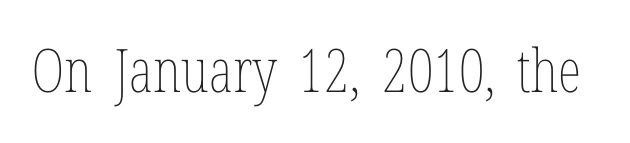
{"italic": "no", "bold": "no", "weight": "thin", "width": "condensed", "stroke_contrast": "low", "x_height": "medium", "monospaced": "no", "underline": "no", "letter_spacing": "normal", "letter_spacing_em": 0.0, "glyph_px": 60}
